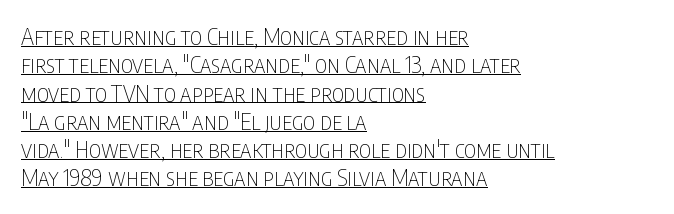
Has an underline been added? It has. Does extra space separate the letters? No, they use regular spacing. Rendered with straight, roman letterforms. Is the type heavy? It reads as light-to-regular instead. Where is the straight margin? On the left.
